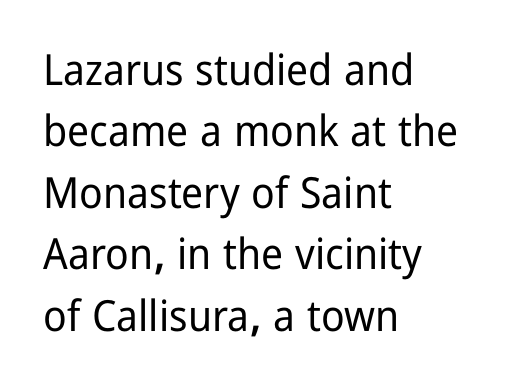
The face used here is a sans, in the tradition of grotesques and geometrics. No italicization has been applied; the sample stays upright. These lines are set flush left with a ragged right edge. These lines sit exactly where default settings would place them. Descender tails drop into unmarked territory.
